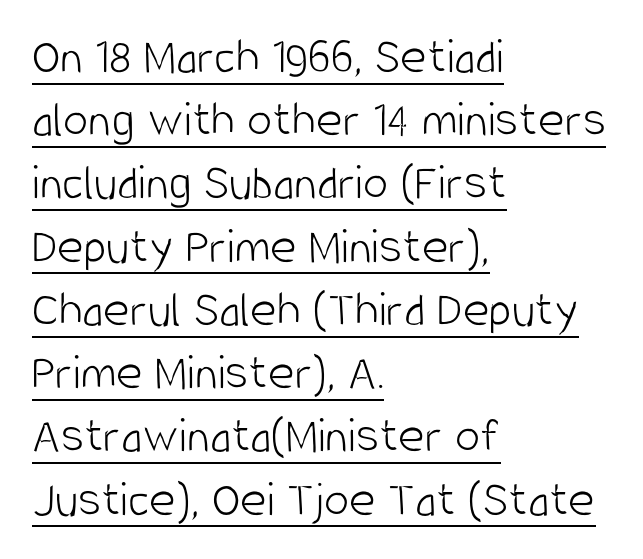
Q: Is the text bold? A: No.
Q: Is the text italic (slanted)? A: No, it is upright.
Q: Is the typeface a serif or a sans-serif typeface? A: Sans-serif.
Q: Is the text underlined? A: Yes.
Q: How is the paragraph aligned? A: Left-aligned.
Q: Is the spacing between letters normal or unusually wide? A: Normal.
Q: Width (condensed, normal, or wide)? A: Condensed.
Q: Stroke contrast? A: Low.
Q: x-height? A: Large.
Q: Monospaced? A: No.
